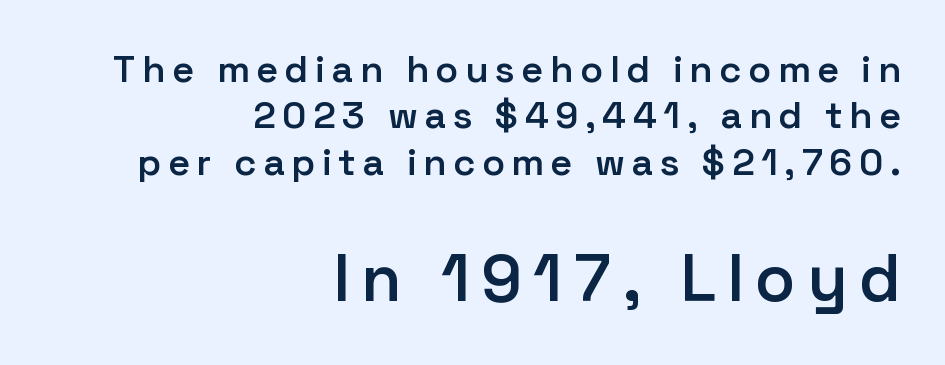
Q: Is the text bold? A: Semi-bold.
Q: Is the text italic (slanted)? A: No, it is upright.
Q: Is the typeface a serif or a sans-serif typeface? A: Sans-serif.
Q: Is the text underlined? A: No.
Q: How is the paragraph aligned? A: Right-aligned.
Q: Which block of text is set in a larger size, the first (top) or the second (bottom)? A: The second (bottom) one.
Q: Width (condensed, normal, or wide)? A: Normal.
Q: Stroke contrast? A: Low.
Q: x-height? A: Medium.
Q: Monospaced? A: No.
